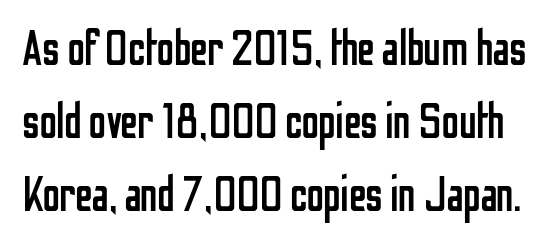
The image shows 49 px regular-weight, condensed sans-serif type, upright; set normal line spacing (1.49x), normal letter spacing, not underlined; low stroke contrast and a medium x-height.
